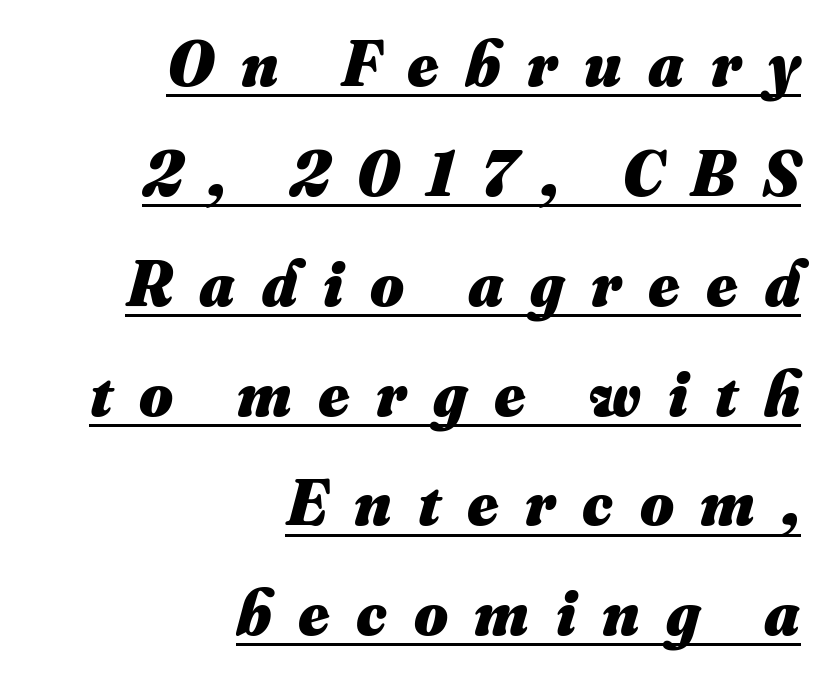
The image shows 65 px heavy type; set right-aligned, normal line spacing (1.69x), unusually wide letter spacing (+0.41 em), underlined; medium stroke contrast and a small x-height.
